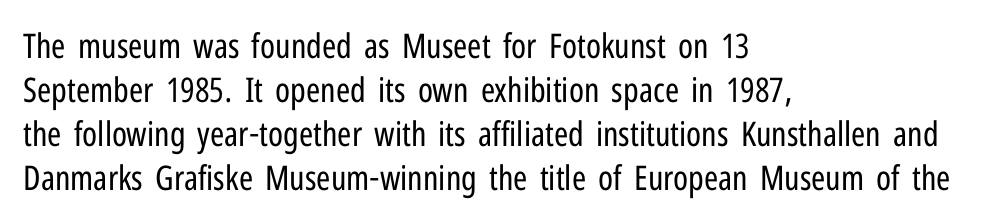
{"serif": "no", "italic": "no", "bold": "no", "weight": "regular", "width": "condensed", "stroke_contrast": "low", "x_height": "medium", "monospaced": "no", "underline": "no", "align": "left", "line_spacing": "normal", "line_spacing_ratio": 1.29, "letter_spacing": "normal", "letter_spacing_em": 0.0, "glyph_px": 34}
